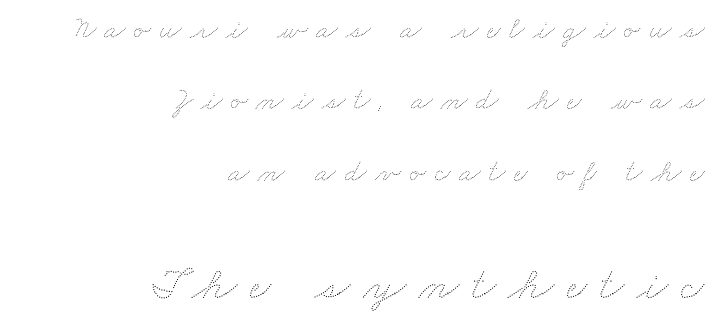
Q: Is the text bold? A: No.
Q: Is the text underlined? A: No.
Q: How is the paragraph aligned? A: Right-aligned.
Q: Is the spacing between letters normal or unusually wide? A: Unusually wide.
Q: Is the spacing between lines tight, normal or loose? A: Loose.
Q: Which block of text is set in a larger size, the first (top) or the second (bottom)? A: The second (bottom) one.
Q: Width (condensed, normal, or wide)? A: Wide.
Q: Stroke contrast? A: Medium.
Q: x-height? A: Small.
Q: Monospaced? A: No.
